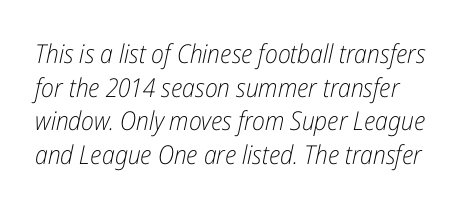
Q: Is the text bold? A: No.
Q: Is the text italic (slanted)? A: Yes, it leans right by about 12 degrees.
Q: Is the text underlined? A: No.
Q: Is the spacing between letters normal or unusually wide? A: Normal.
Q: Is the spacing between lines tight, normal or loose? A: Normal.
